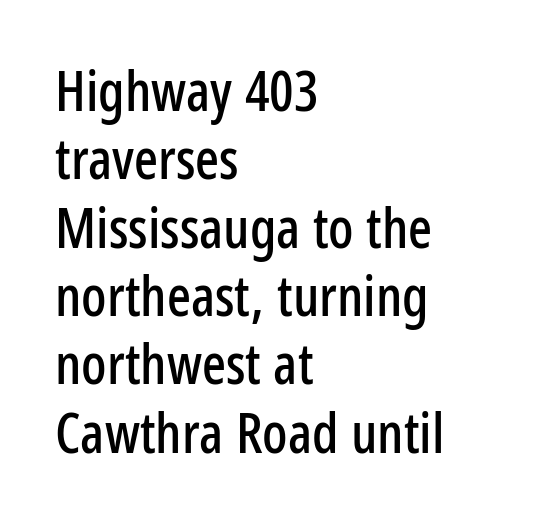
{"serif": "no", "italic": "no", "width": "condensed", "stroke_contrast": "low", "x_height": "medium", "monospaced": "no", "underline": "no", "align": "left", "line_spacing_ratio": 1.22, "letter_spacing": "normal", "letter_spacing_em": 0.0, "glyph_px": 56}
